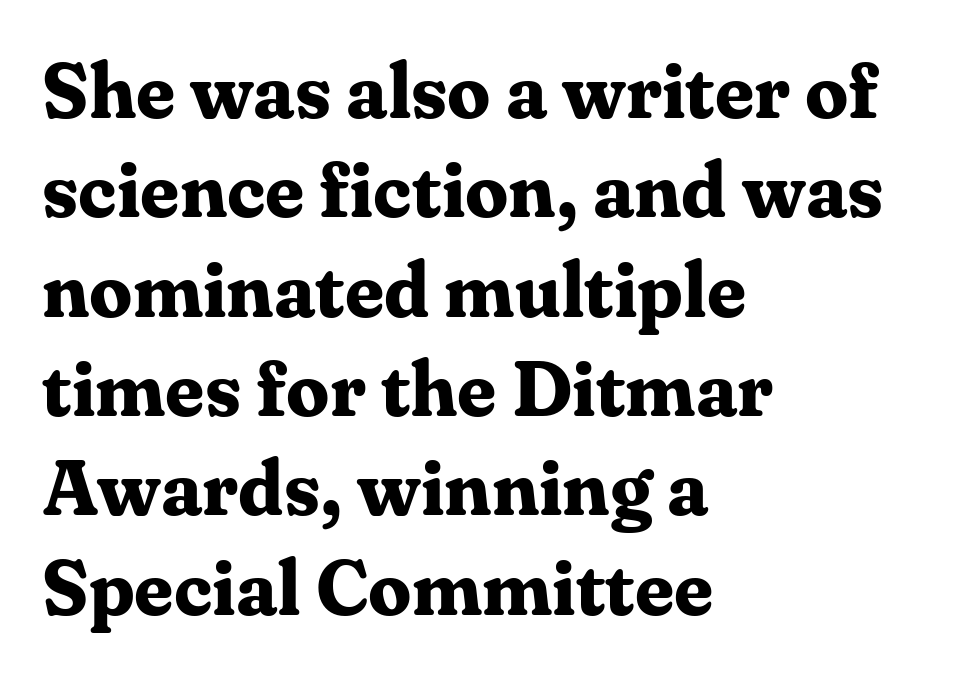
{"serif": "yes", "italic": "no", "bold": "yes", "weight": "bold", "width": "normal", "stroke_contrast": "medium", "x_height": "medium", "monospaced": "no", "underline": "no", "align": "left", "line_spacing": "normal", "line_spacing_ratio": 1.29, "letter_spacing": "normal", "letter_spacing_em": 0.0, "glyph_px": 77}
